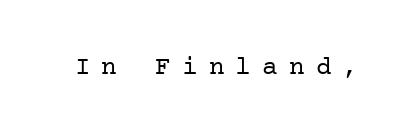
The letters stand upright; this is a roman face. Descenders are the only things crossing below the line. The face used here is rendered with a markedly widened letterfit. The face looks like a standard text weight, possibly lighter.
